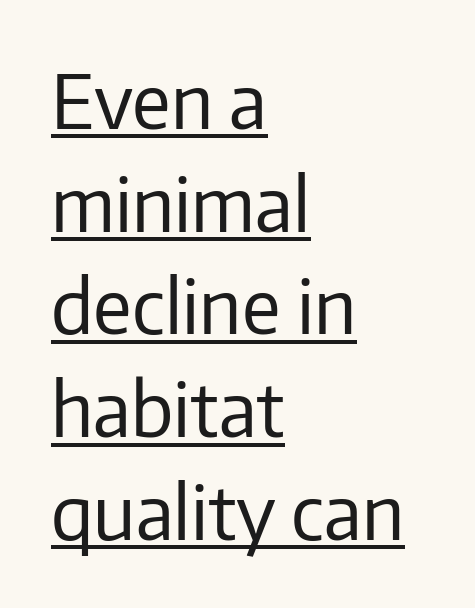
{"serif": "no", "italic": "no", "bold": "no", "weight": "regular", "width": "normal", "stroke_contrast": "low", "x_height": "medium", "monospaced": "no", "underline": "yes", "align": "left", "line_spacing": "normal", "line_spacing_ratio": 1.37, "letter_spacing": "normal", "letter_spacing_em": 0.0, "glyph_px": 75}
